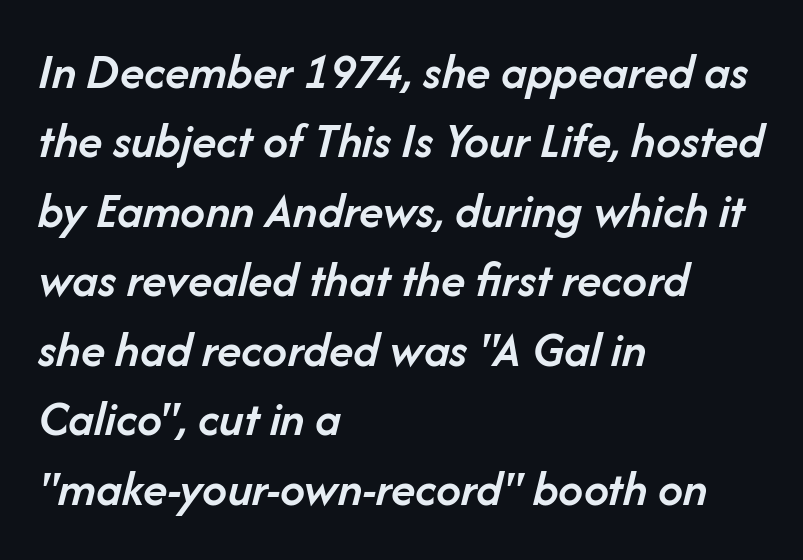
Q: Is the text bold? A: Semi-bold.
Q: Is the text italic (slanted)? A: Yes, it leans right by about 14 degrees.
Q: Is the text underlined? A: No.
Q: How is the paragraph aligned? A: Left-aligned.
Q: Is the spacing between letters normal or unusually wide? A: Normal.
Q: Is the spacing between lines tight, normal or loose? A: Normal.
Q: Width (condensed, normal, or wide)? A: Normal.
Q: Stroke contrast? A: Low.
Q: x-height? A: Medium.
Q: Monospaced? A: No.
